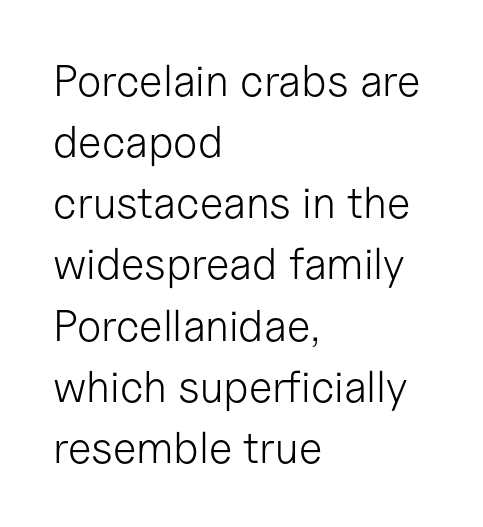
Character widths vary here, with narrow letters taking less room than wide ones. Is the letter spacing exaggerated? No — it looks like the ordinary default. The glyphs are unaccompanied by any horizontal stroke below them. Posture: upright roman.
